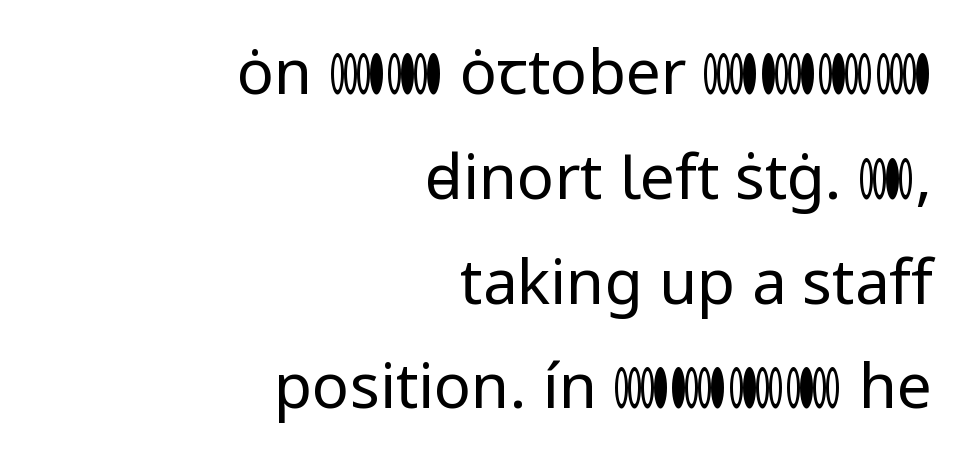
The image shows 62 px regular-weight sans-serif type, upright; set right-aligned, normal line spacing (1.69x), normal letter spacing, not underlined; low stroke contrast and a medium x-height.
